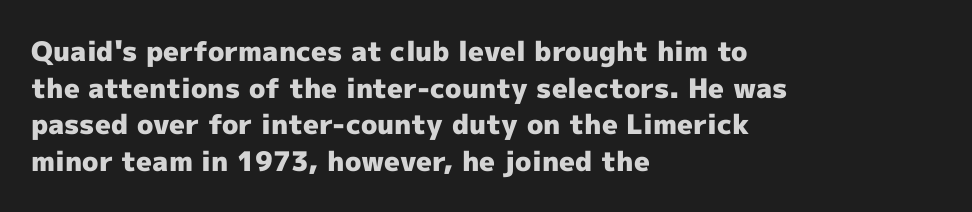
Casual observation: everything's shoved over to the left. Look at the tracking — it's just the regular setting, nothing added. The rendering uses a moderate line-height, typical for paragraphs. Decoration check: the copy has no underline. The face used here has the dense, thick strokes of a bold. The typography opts for an upright posture over an oblique one.
